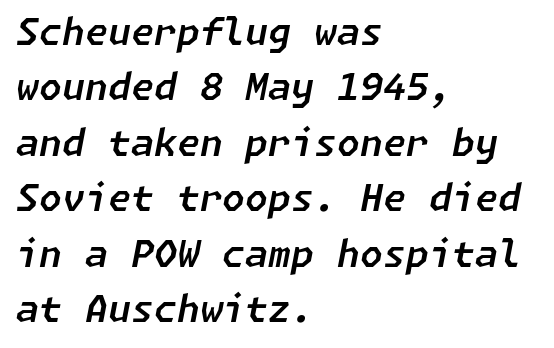
The image shows 37 px text type, italic (leaning right); set left-aligned, normal line spacing (1.5x), normal letter spacing, not underlined; low stroke contrast and a medium x-height.
